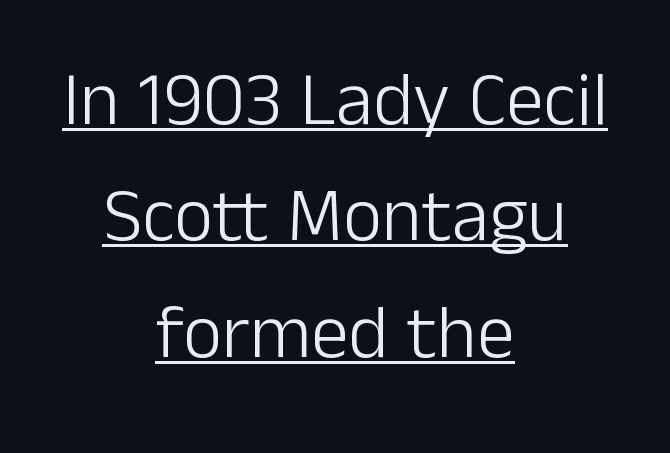
{"serif": "no", "italic": "no", "bold": "no", "weight": "light", "width": "normal", "stroke_contrast": "low", "x_height": "medium", "monospaced": "no", "underline": "yes", "align": "center", "line_spacing": "normal", "line_spacing_ratio": 1.53, "letter_spacing": "normal", "letter_spacing_em": 0.0, "glyph_px": 76}
